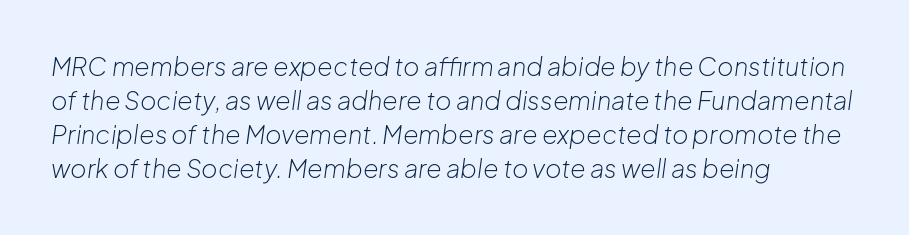
The image shows 25 px text type, italic (leaning right); set left-aligned, normal line spacing (1.36x), normal letter spacing, not underlined.
